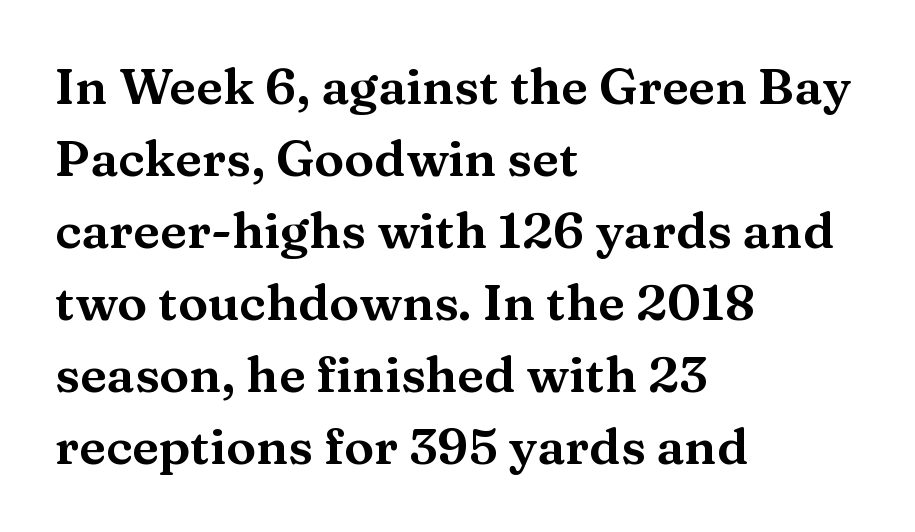
{"serif": "yes", "italic": "no", "width": "wide", "stroke_contrast": "medium", "x_height": "medium", "monospaced": "no", "underline": "no", "align": "left", "line_spacing": "normal", "line_spacing_ratio": 1.44, "letter_spacing": "normal", "letter_spacing_em": 0.0, "glyph_px": 50}
